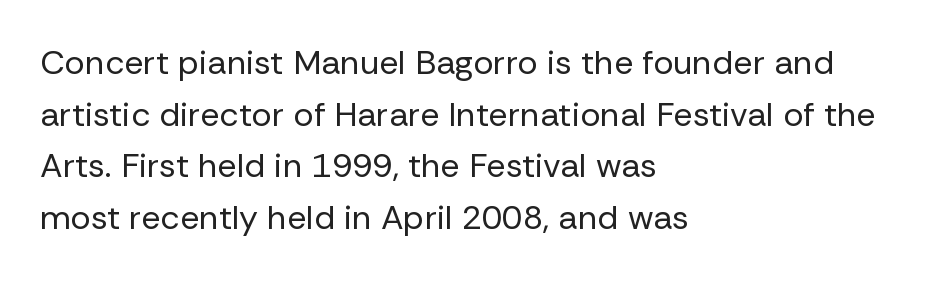
{"serif": "no", "italic": "no", "bold": "no", "weight": "regular", "width": "normal", "stroke_contrast": "low", "x_height": "medium", "monospaced": "no", "underline": "no", "align": "left", "line_spacing": "normal", "line_spacing_ratio": 1.52, "letter_spacing": "normal", "letter_spacing_em": 0.0, "glyph_px": 34}
